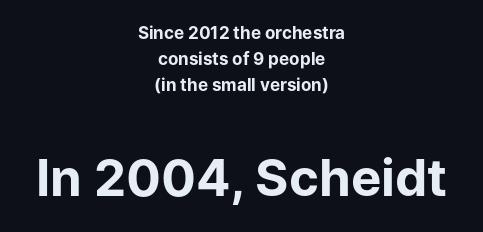
The image shows 51 px bold sans-serif type, upright; set centered, normal line spacing (1.53x), normal letter spacing, not underlined; the second (bottom) block is 3.0x larger; low stroke contrast and a medium x-height.
